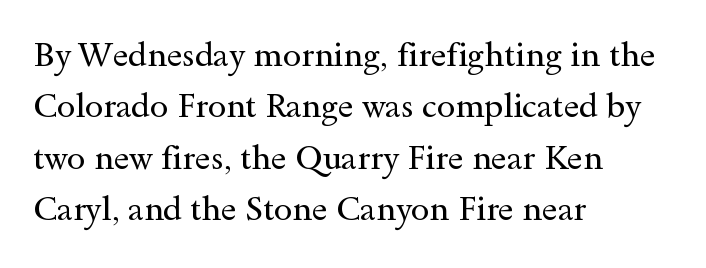
{"serif": "yes", "italic": "no", "bold": "no", "weight": "regular", "width": "wide", "x_height": "small", "monospaced": "no", "underline": "no", "align": "left", "line_spacing": "normal", "line_spacing_ratio": 1.56, "letter_spacing": "normal", "letter_spacing_em": 0.0, "glyph_px": 33}
